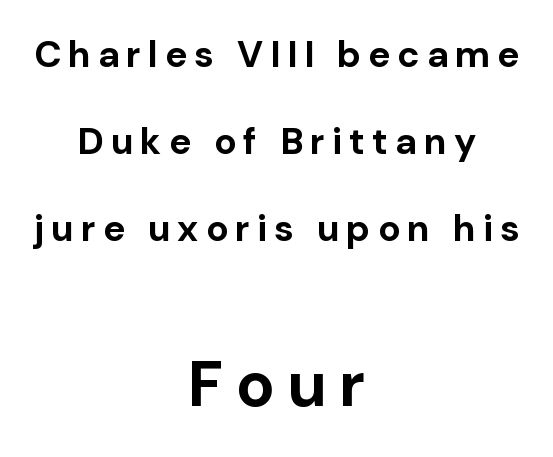
The image shows 64 px bold sans-serif type, upright; set centered, loose line spacing (2.35x), not underlined; the second (bottom) block is 1.73x larger; low stroke contrast and a medium x-height.
